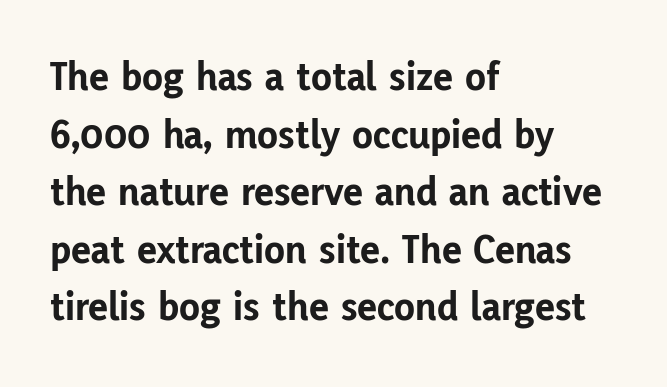
Q: Is the text bold? A: Yes.
Q: Is the text italic (slanted)? A: No, it is upright.
Q: Is the typeface a serif or a sans-serif typeface? A: Sans-serif.
Q: Is the text underlined? A: No.
Q: How is the paragraph aligned? A: Left-aligned.
Q: Is the spacing between letters normal or unusually wide? A: Normal.
Q: Is the spacing between lines tight, normal or loose? A: Normal.
Q: Width (condensed, normal, or wide)? A: Normal.
Q: Stroke contrast? A: Low.
Q: x-height? A: Medium.
Q: Monospaced? A: No.
